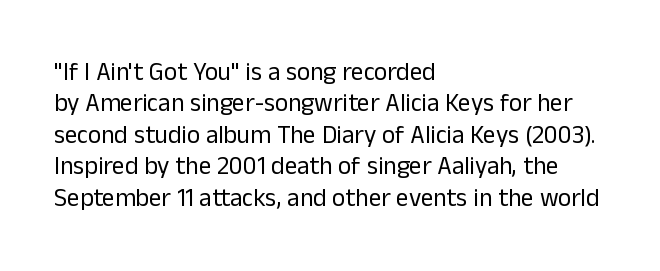
{"italic": "no", "bold": "no", "underline": "no", "align": "left", "line_spacing": "normal", "line_spacing_ratio": 1.26, "letter_spacing": "normal", "letter_spacing_em": 0.0, "glyph_px": 25}
